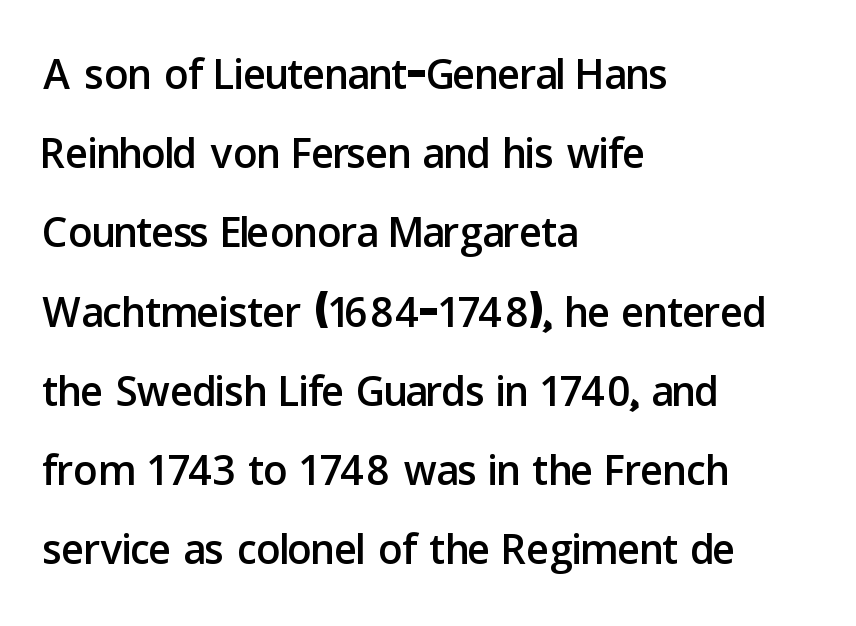
Ordinary non-slanted type is in use. A classic flush-left, rag-right setting is used for this passage. In terms of letterspacing, this is plain default setting. Letters rest on an invisible, unmarked baseline. The letters carry no serifs — their stems end cleanly without finishing strokes.
